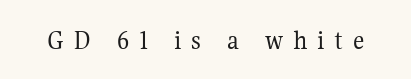
{"serif": "yes", "italic": "no", "bold": "no", "weight": "regular", "width": "normal", "stroke_contrast": "medium", "x_height": "medium", "monospaced": "no", "underline": "no", "letter_spacing": "wide", "letter_spacing_em": 0.35, "glyph_px": 28}
